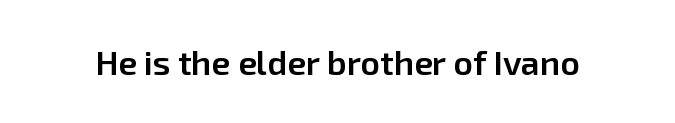
Q: Is the text bold? A: Semi-bold.
Q: Is the text italic (slanted)? A: No, it is upright.
Q: Is the typeface a serif or a sans-serif typeface? A: Sans-serif.
Q: Is the text underlined? A: No.
Q: Is the spacing between letters normal or unusually wide? A: Normal.
Q: Width (condensed, normal, or wide)? A: Normal.
Q: Stroke contrast? A: Low.
Q: x-height? A: Medium.
Q: Monospaced? A: No.
